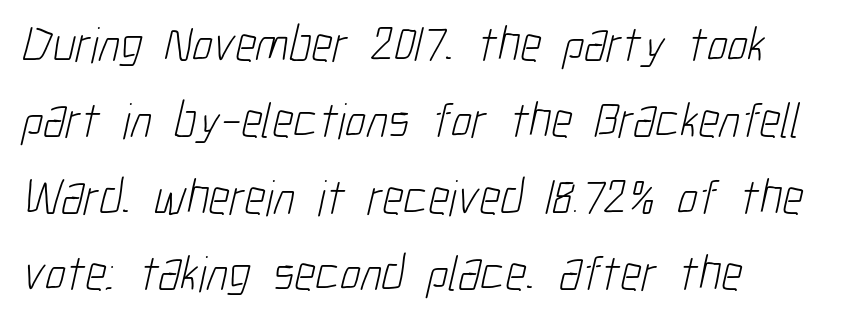
{"serif": "no", "bold": "no", "weight": "light", "width": "condensed", "stroke_contrast": "low", "x_height": "medium", "monospaced": "no", "underline": "no", "align": "left", "line_spacing": "normal", "line_spacing_ratio": 1.53, "letter_spacing": "normal", "letter_spacing_em": 0.0, "glyph_px": 50}
